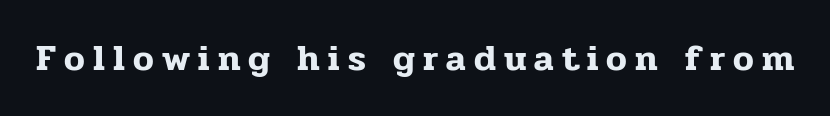
The image shows 37 px serif type, upright; set unusually wide letter spacing (+0.22 em), not underlined; low stroke contrast and a medium x-height.
